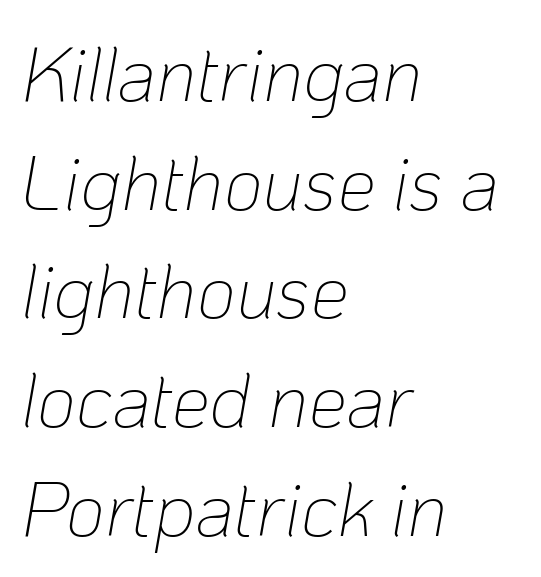
The image shows 76 px thin type, italic (leaning right); set left-aligned, normal line spacing (1.43x), normal letter spacing, not underlined; low stroke contrast and a medium x-height.
